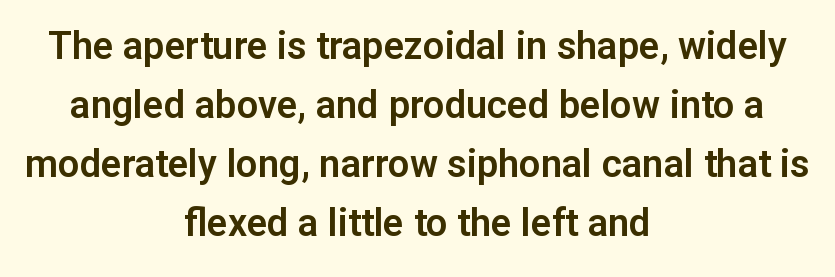
Posture: vertical. The type is set solid horizontally, with unmodified tracking. Rule under the text: the space is simply empty. Regarding leading, the lines here are spaced in the standard way. Each line is balanced around a shared central axis.
